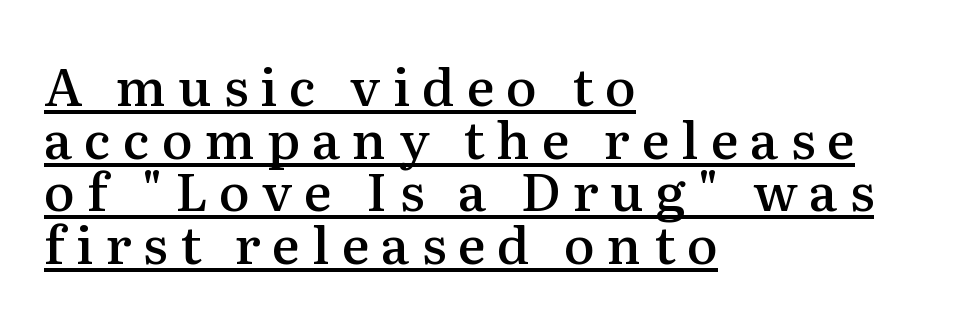
{"serif": "yes", "italic": "no", "bold": "semi", "weight": "semibold", "width": "normal", "stroke_contrast": "medium", "x_height": "medium", "monospaced": "no", "underline": "yes", "align": "left", "line_spacing": "tight", "line_spacing_ratio": 1.01, "letter_spacing": "wide", "letter_spacing_em": 0.23, "glyph_px": 52}
